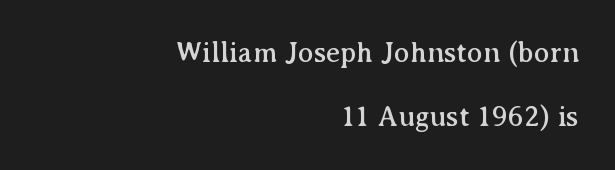
{"serif": "yes", "italic": "no", "width": "normal", "stroke_contrast": "medium", "x_height": "medium", "monospaced": "no", "underline": "no", "align": "right", "line_spacing": "loose", "line_spacing_ratio": 2.22, "letter_spacing": "normal", "letter_spacing_em": 0.0, "glyph_px": 29}
